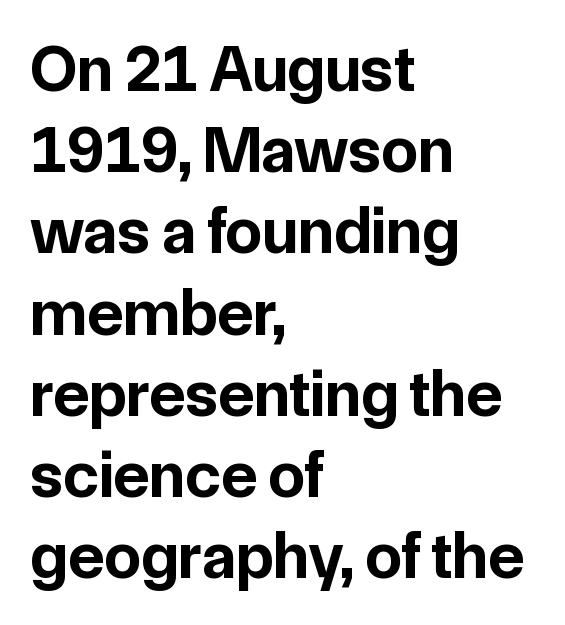
Q: Is the text bold? A: Yes.
Q: Is the text italic (slanted)? A: No, it is upright.
Q: Is the typeface a serif or a sans-serif typeface? A: Sans-serif.
Q: Is the text underlined? A: No.
Q: How is the paragraph aligned? A: Left-aligned.
Q: Is the spacing between letters normal or unusually wide? A: Normal.
Q: Width (condensed, normal, or wide)? A: Normal.
Q: Stroke contrast? A: Low.
Q: x-height? A: Medium.
Q: Monospaced? A: No.
